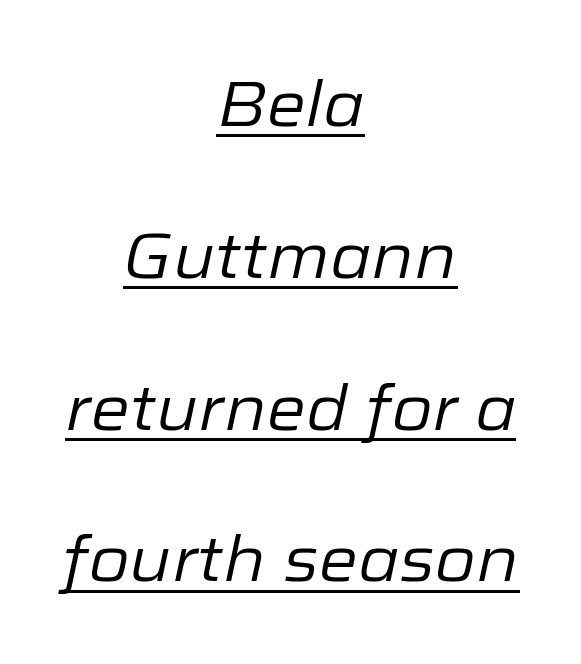
Q: Is the text bold? A: No.
Q: Is the text italic (slanted)? A: Yes, it leans right by about 12 degrees.
Q: Is the text underlined? A: Yes.
Q: How is the paragraph aligned? A: Centered.
Q: Is the spacing between letters normal or unusually wide? A: Normal.
Q: Is the spacing between lines tight, normal or loose? A: Loose.
Q: Width (condensed, normal, or wide)? A: Normal.
Q: Stroke contrast? A: Low.
Q: x-height? A: Medium.
Q: Monospaced? A: No.
